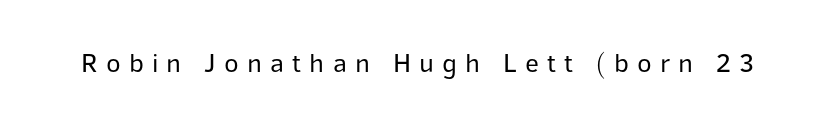
The image shows 27 px text type, upright; set unusually wide letter spacing (+0.3 em), not underlined.
